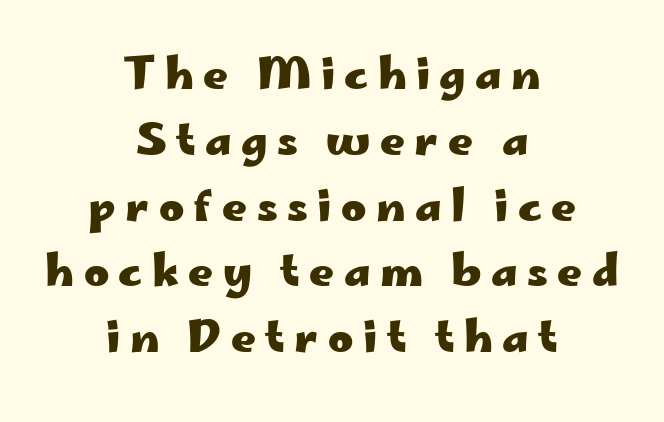
The image shows 43 px heavy, wide sans-serif type, upright; set centered, normal line spacing (1.53x), unusually wide letter spacing (+0.22 em), not underlined; low stroke contrast and a small x-height.
